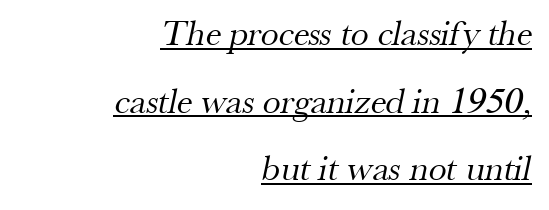
Think of a printed novel: that variable character pitch is what you see here. Observe the ordinary spacing: letters are neighbours, not strangers. Typographically, this falls in the serif category. The weight tops out at a normal text grade. Each line ends at the same right margin while the left side varies. Glance below the letters and you will spot a drawn line.
